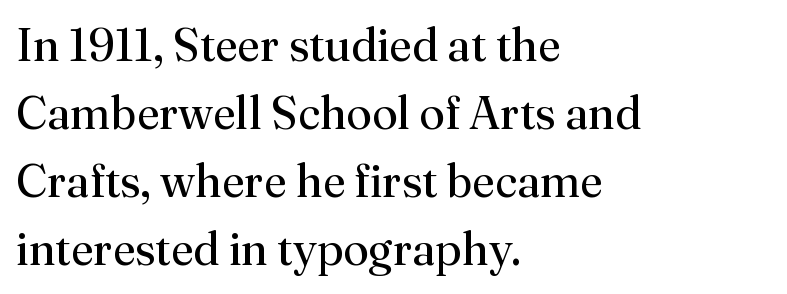
Q: Is the text bold? A: No.
Q: Is the text italic (slanted)? A: No, it is upright.
Q: Is the typeface a serif or a sans-serif typeface? A: Serif.
Q: Is the text underlined? A: No.
Q: How is the paragraph aligned? A: Left-aligned.
Q: Is the spacing between letters normal or unusually wide? A: Normal.
Q: Is the spacing between lines tight, normal or loose? A: Normal.
Q: Width (condensed, normal, or wide)? A: Normal.
Q: Stroke contrast? A: Medium.
Q: x-height? A: Small.
Q: Monospaced? A: No.
